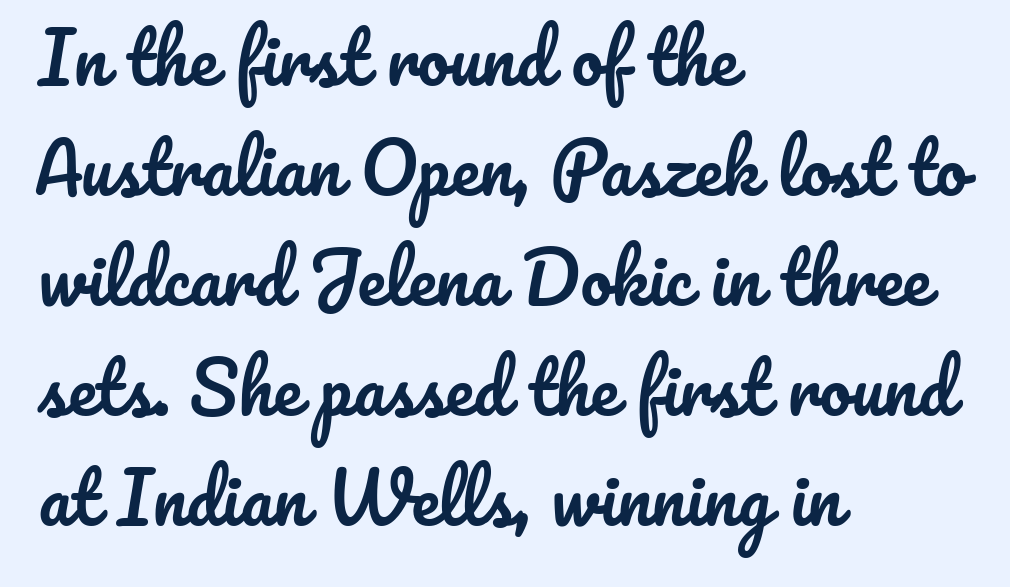
{"width": "normal", "stroke_contrast": "low", "x_height": "small", "monospaced": "no", "underline": "no", "align": "left", "line_spacing": "normal", "line_spacing_ratio": 1.57, "letter_spacing": "normal", "letter_spacing_em": 0.0, "glyph_px": 70}
